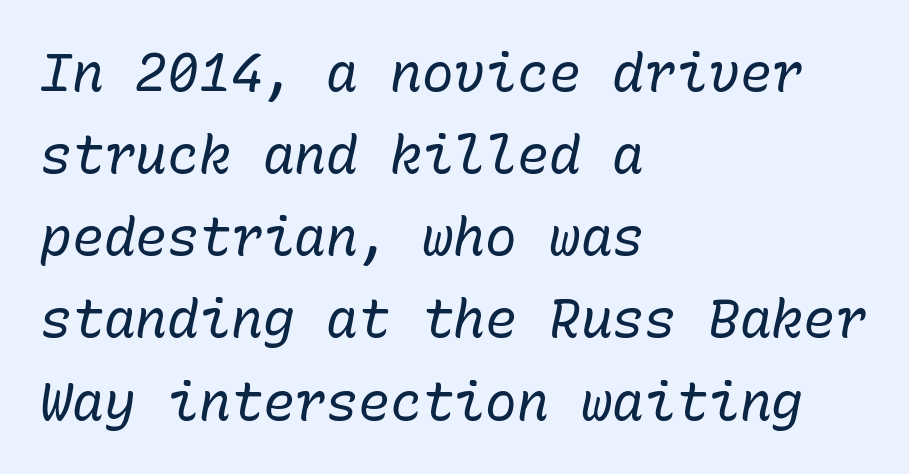
The image shows 53 px regular-weight type, italic (leaning right), monospaced; set left-aligned, normal line spacing (1.55x), normal letter spacing, not underlined; low stroke contrast and a medium x-height.
